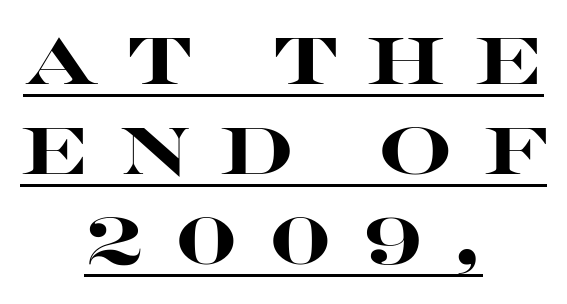
The tracking reads as deliberately expanded to a designer's eye. Style check: upright. The leading is moderate, giving the passage an even texture. Is the block centered? Yes — each line is placed symmetrically about the middle. Is there an underline? Yes — a line sits under the letters.
